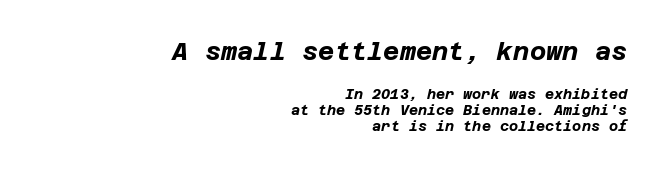
Q: Is the text bold? A: Yes.
Q: Is the text italic (slanted)? A: Yes, it leans right by about 12 degrees.
Q: Is the text underlined? A: No.
Q: How is the paragraph aligned? A: Right-aligned.
Q: Is the spacing between letters normal or unusually wide? A: Normal.
Q: Is the spacing between lines tight, normal or loose? A: Tight.
Q: Which block of text is set in a larger size, the first (top) or the second (bottom)? A: The first (top) one.
